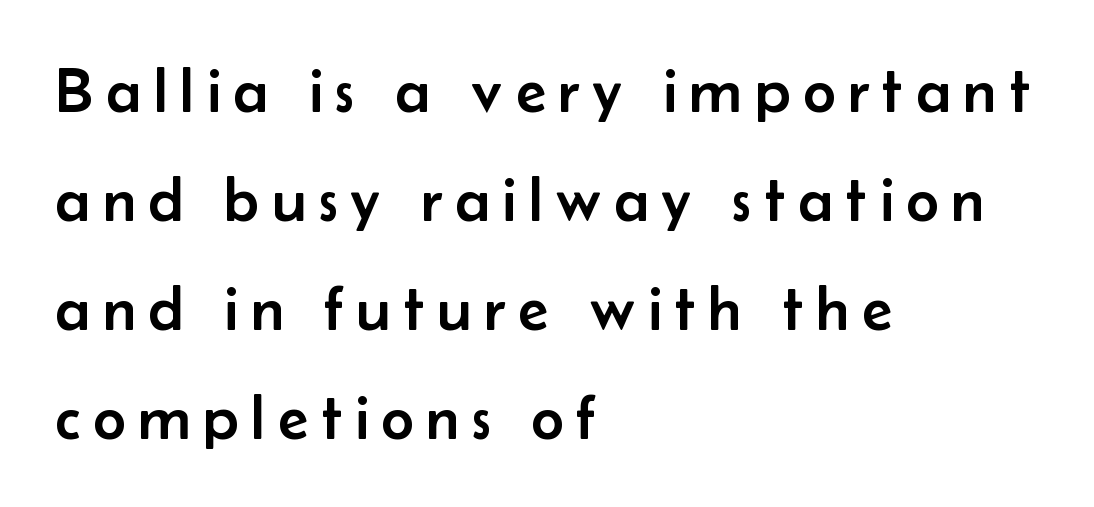
The image shows 63 px sans-serif type, upright; set left-aligned, line spacing 1.73x, unusually wide letter spacing (+0.2 em), not underlined; low stroke contrast and a small x-height.
